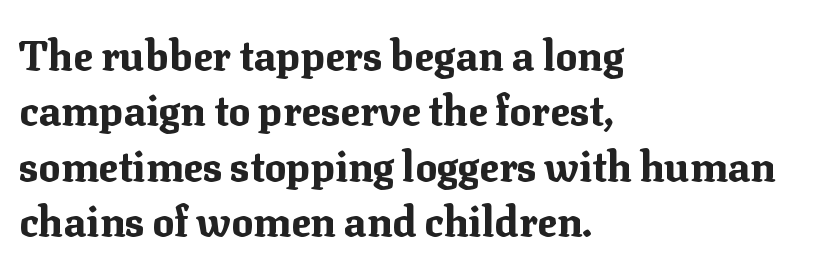
Q: Is the text bold? A: Yes.
Q: Is the text italic (slanted)? A: No, it is upright.
Q: Is the typeface a serif or a sans-serif typeface? A: Serif.
Q: Is the text underlined? A: No.
Q: How is the paragraph aligned? A: Left-aligned.
Q: Is the spacing between letters normal or unusually wide? A: Normal.
Q: Is the spacing between lines tight, normal or loose? A: Normal.
Q: Width (condensed, normal, or wide)? A: Normal.
Q: Stroke contrast? A: Medium.
Q: x-height? A: Medium.
Q: Monospaced? A: No.
